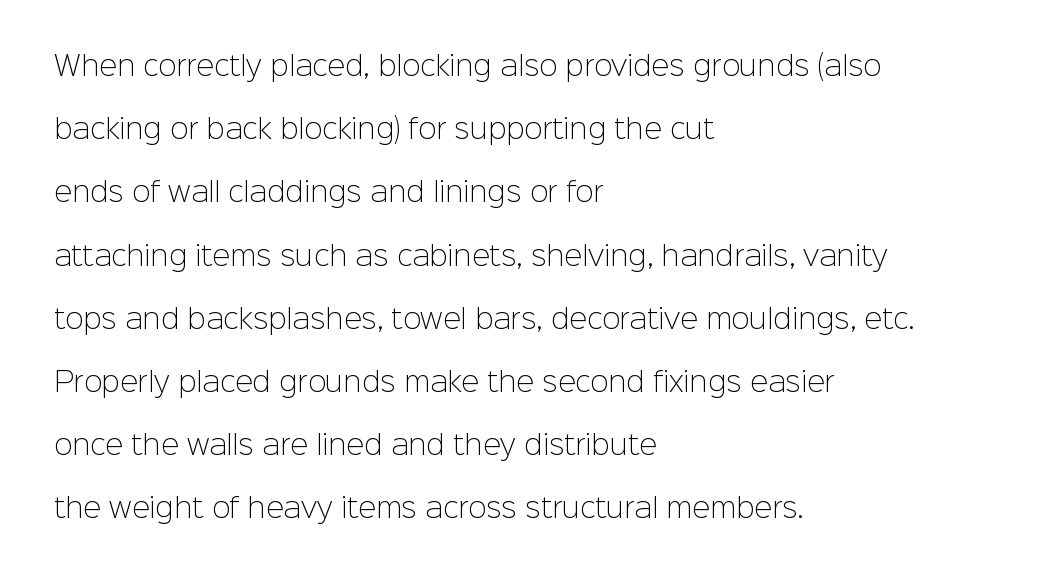
The image shows 27 px text type, upright; set left-aligned, loose line spacing (2.34x), normal letter spacing, not underlined.
